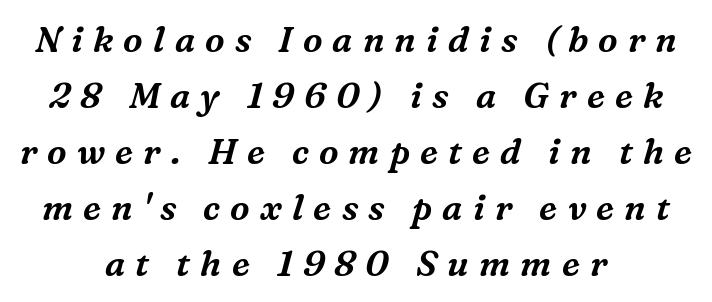
{"serif": "yes", "italic": "yes", "lean": "right", "slant_degrees": 16, "width": "normal", "stroke_contrast": "medium", "x_height": "medium", "monospaced": "no", "underline": "no", "align": "center", "line_spacing": "normal", "line_spacing_ratio": 1.6, "letter_spacing": "wide", "letter_spacing_em": 0.29, "glyph_px": 35}
